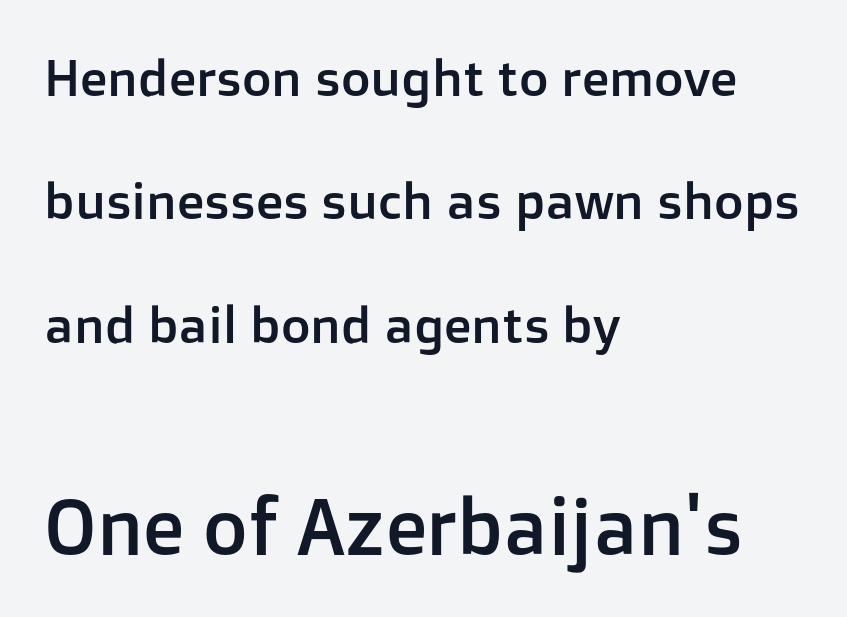
{"serif": "no", "italic": "no", "width": "normal", "stroke_contrast": "low", "x_height": "medium", "monospaced": "no", "underline": "no", "align": "left", "line_spacing": "loose", "line_spacing_ratio": 2.42, "letter_spacing": "normal", "letter_spacing_em": 0.0, "larger_block": "second", "size_ratio": 1.51, "glyph_px": 77}
